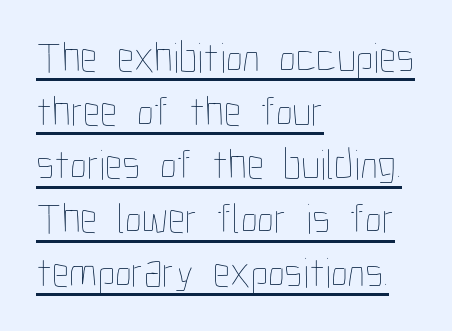
Somebody hit Ctrl+U on this one — the words are underlined. The axis of the letterforms is exactly vertical. The letters sit at their default tracking, neither squeezed nor spread. Compared with typical paragraphs, the rows here are spaced about the same.
